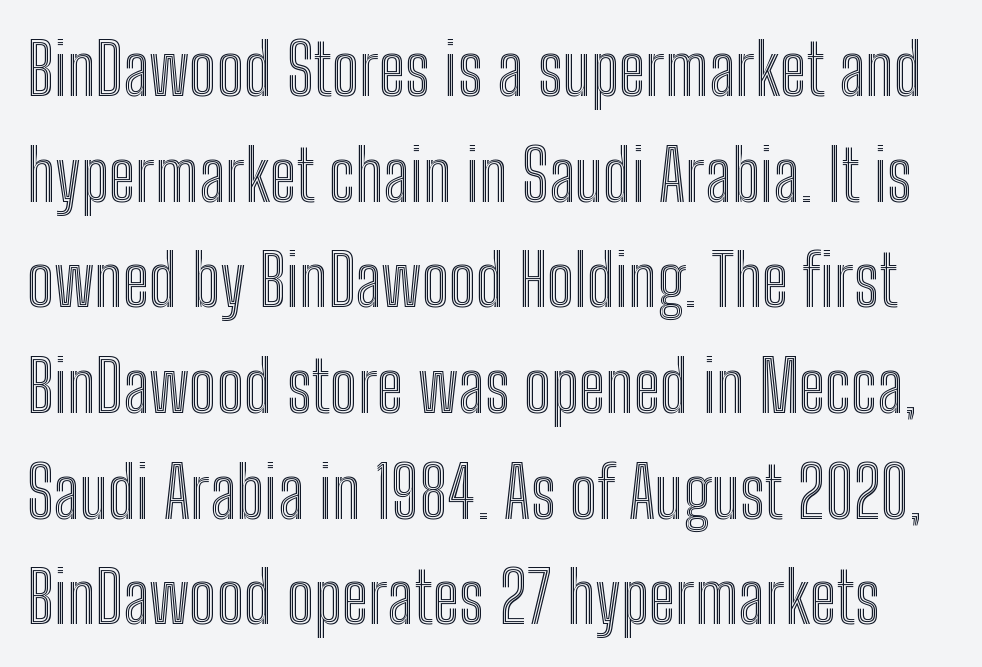
The specimen reads as upright at a glance. The horizontal fit of the characters is conventional and even. Type without underlining. Interline gaps are of average width in this sample.
